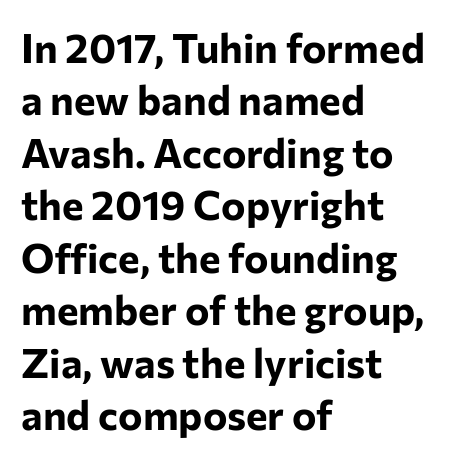
{"serif": "no", "italic": "no", "bold": "yes", "weight": "bold", "width": "normal", "stroke_contrast": "low", "x_height": "medium", "monospaced": "no", "underline": "no", "align": "left", "line_spacing": "normal", "line_spacing_ratio": 1.28, "letter_spacing": "normal", "letter_spacing_em": 0.0, "glyph_px": 41}
